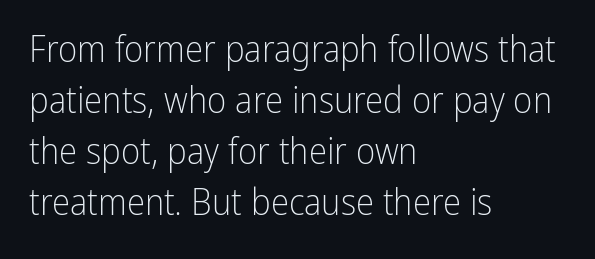
The image shows 37 px light, condensed sans-serif type, upright; set left-aligned, normal line spacing (1.38x), normal letter spacing, not underlined; low stroke contrast and a medium x-height.
